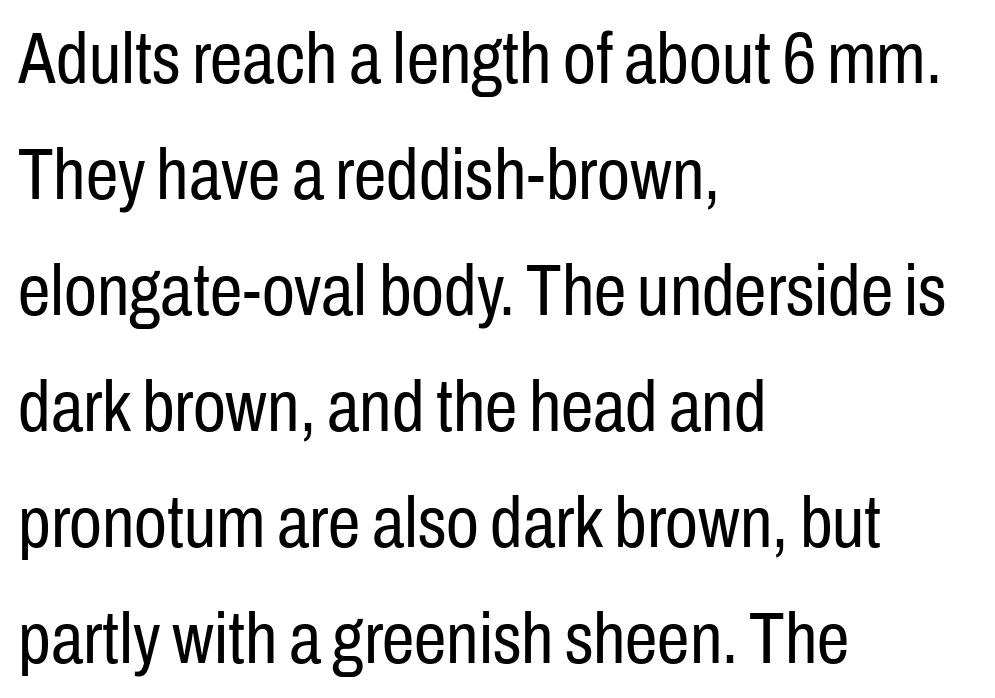
Q: Is the text bold? A: No.
Q: Is the text italic (slanted)? A: No, it is upright.
Q: Is the typeface a serif or a sans-serif typeface? A: Sans-serif.
Q: Is the text underlined? A: No.
Q: How is the paragraph aligned? A: Left-aligned.
Q: Is the spacing between letters normal or unusually wide? A: Normal.
Q: Is the spacing between lines tight, normal or loose? A: Normal.
Q: Width (condensed, normal, or wide)? A: Condensed.
Q: Stroke contrast? A: Low.
Q: x-height? A: Medium.
Q: Monospaced? A: No.
